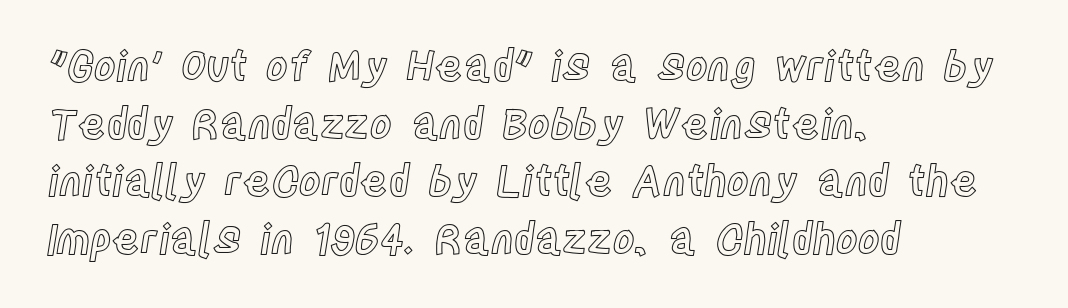
The image shows 42 px condensed type; set left-aligned, normal line spacing (1.37x), normal letter spacing, not underlined; a large x-height.
